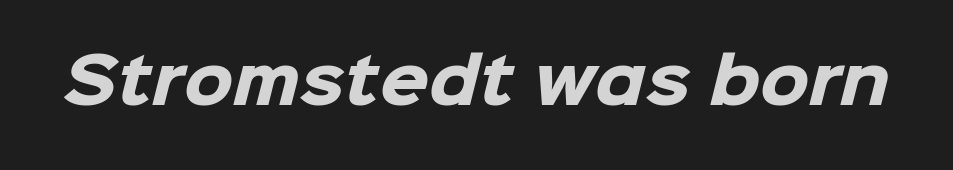
The image shows 63 px heavy sans-serif type; set normal letter spacing, not underlined; low stroke contrast and a medium x-height.
